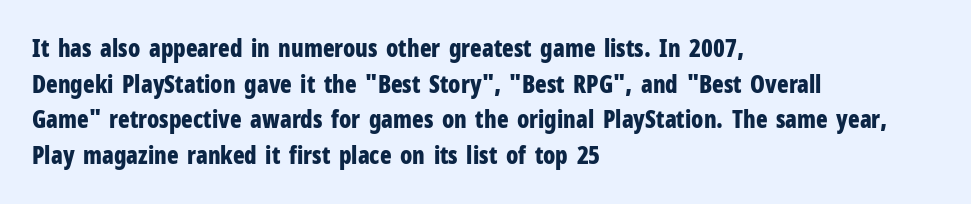
{"italic": "no", "bold": "yes", "underline": "no", "align": "left", "line_spacing": "normal", "line_spacing_ratio": 1.48, "letter_spacing": "normal", "letter_spacing_em": 0.0, "glyph_px": 24}
